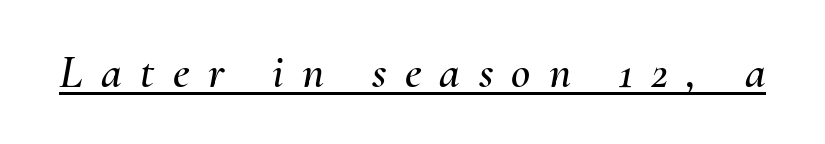
Tracking here is generous; glyphs stand well apart from one another. Slant detected: the letters are inclined. Each letter keeps its own natural width here, so spacing adapts to shape. Underlined type.
